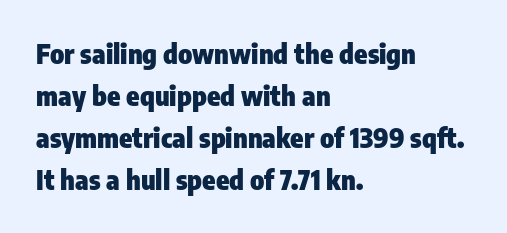
The image shows 27 px bold type, upright; set left-aligned, normal line spacing (1.56x), normal letter spacing, not underlined.
